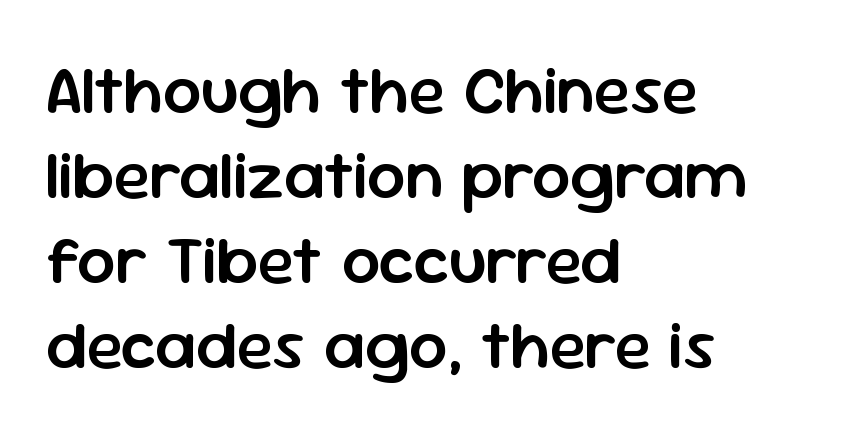
Q: Is the text bold? A: Semi-bold.
Q: Is the text italic (slanted)? A: No, it is upright.
Q: Is the typeface a serif or a sans-serif typeface? A: Sans-serif.
Q: Is the text underlined? A: No.
Q: How is the paragraph aligned? A: Left-aligned.
Q: Is the spacing between letters normal or unusually wide? A: Normal.
Q: Is the spacing between lines tight, normal or loose? A: Normal.
Q: Width (condensed, normal, or wide)? A: Normal.
Q: Stroke contrast? A: Low.
Q: x-height? A: Medium.
Q: Monospaced? A: No.
